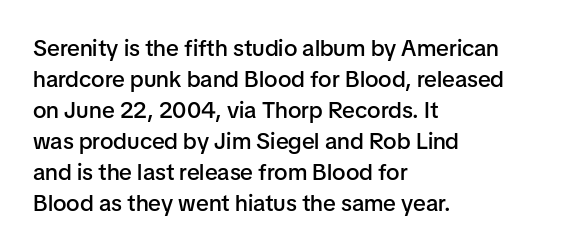
The image shows 23 px text type, upright; set left-aligned, normal line spacing (1.35x), normal letter spacing, not underlined.
